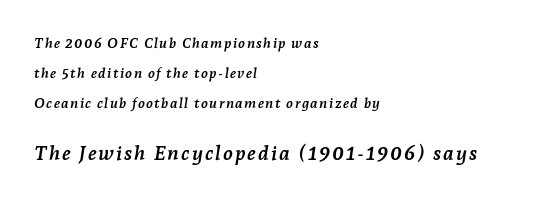
Q: Is the text bold? A: Yes.
Q: Is the text italic (slanted)? A: Yes, it leans right by about 7 degrees.
Q: Is the text underlined? A: No.
Q: How is the paragraph aligned? A: Left-aligned.
Q: Is the spacing between lines tight, normal or loose? A: Loose.
Q: Which block of text is set in a larger size, the first (top) or the second (bottom)? A: The second (bottom) one.
